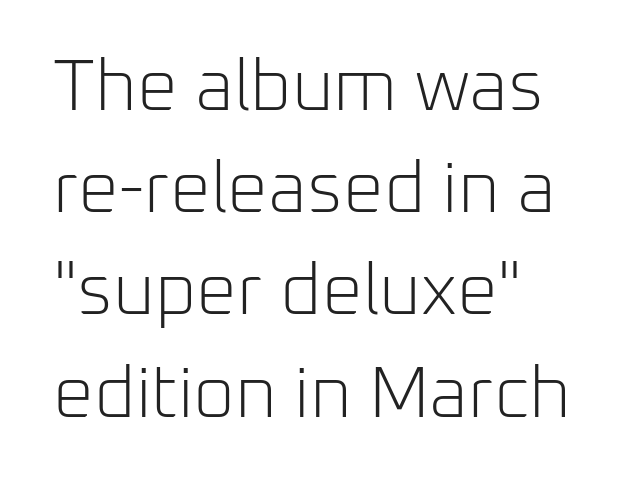
Nobody touched the tracking dial on this one. Weight class: somewhere from thin through regular. Vertical spacing — default. The letters stand upright; this is a roman face.
